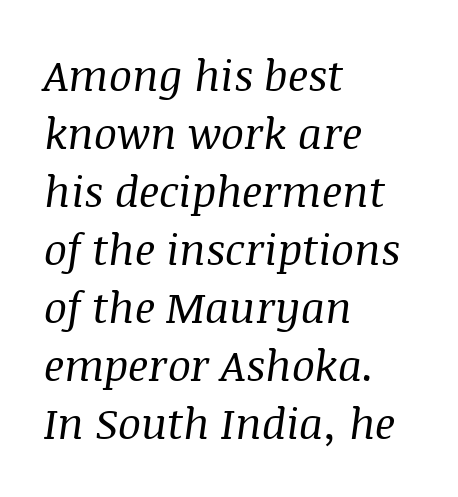
The foot of each line stays bare and open. Every row of glyphs begins at an identical x-position on the left. The line-height multiplier appears to be the usual default. The weight tops out at a normal text grade. The horizontal fit of the characters is conventional and even.
